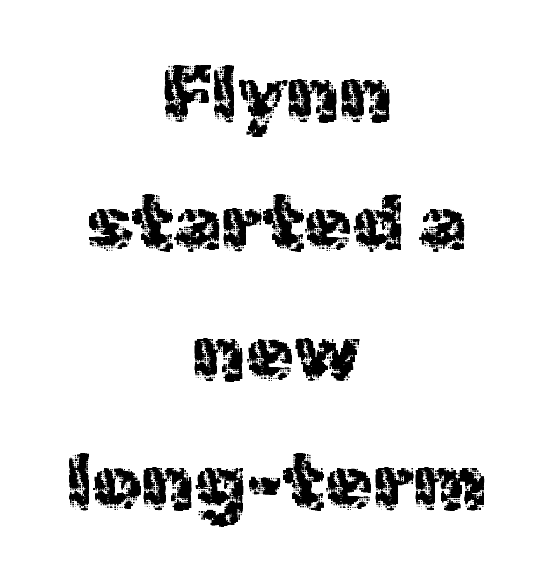
Q: Is the text italic (slanted)? A: No, it is upright.
Q: Is the typeface a serif or a sans-serif typeface? A: Sans-serif.
Q: Is the text underlined? A: No.
Q: How is the paragraph aligned? A: Centered.
Q: Is the spacing between letters normal or unusually wide? A: Normal.
Q: Is the spacing between lines tight, normal or loose? A: Normal.
Q: Width (condensed, normal, or wide)? A: Normal.
Q: x-height? A: Medium.
Q: Monospaced? A: No.
